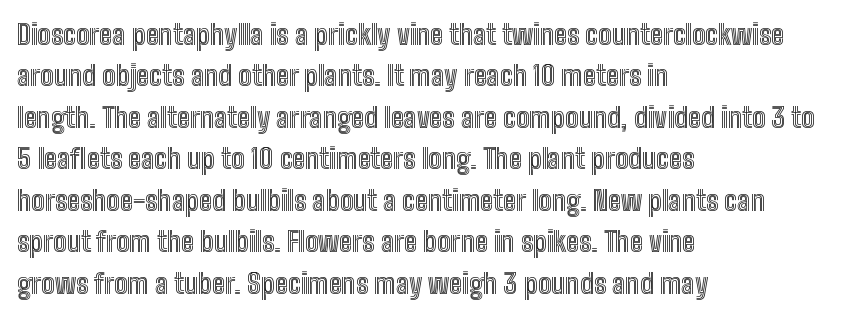
The image shows 28 px condensed type, upright; set left-aligned, normal line spacing (1.48x), normal letter spacing, not underlined; a medium x-height.
